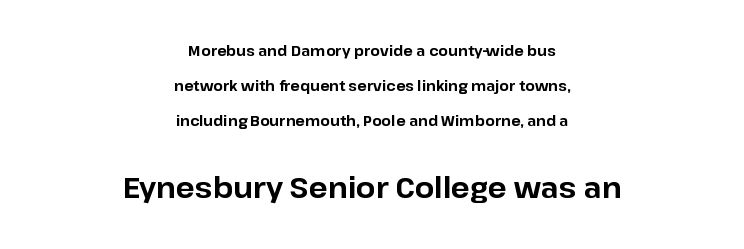
Q: Is the text bold? A: Yes.
Q: Is the text italic (slanted)? A: No, it is upright.
Q: Is the typeface a serif or a sans-serif typeface? A: Sans-serif.
Q: Is the text underlined? A: No.
Q: How is the paragraph aligned? A: Centered.
Q: Is the spacing between letters normal or unusually wide? A: Normal.
Q: Is the spacing between lines tight, normal or loose? A: Loose.
Q: Which block of text is set in a larger size, the first (top) or the second (bottom)? A: The second (bottom) one.
Q: Width (condensed, normal, or wide)? A: Normal.
Q: Stroke contrast? A: Low.
Q: x-height? A: Medium.
Q: Monospaced? A: No.
